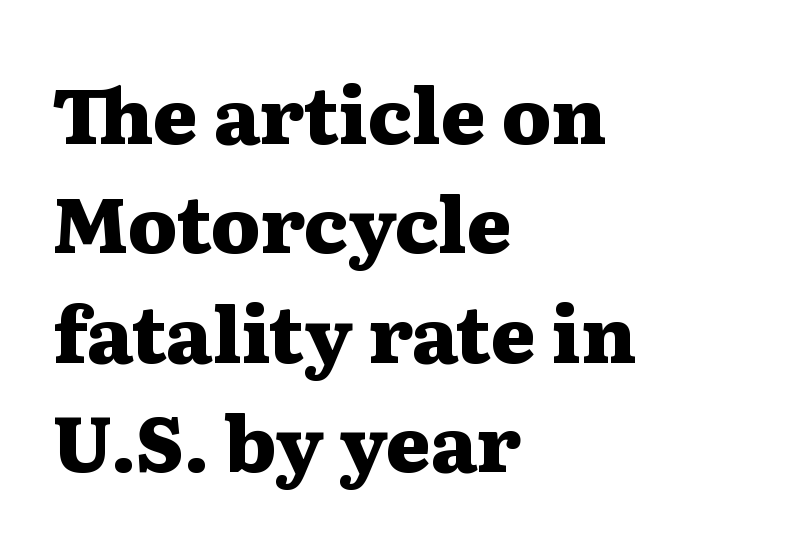
Q: Is the text bold? A: Yes.
Q: Is the text italic (slanted)? A: No, it is upright.
Q: Is the typeface a serif or a sans-serif typeface? A: Serif.
Q: Is the text underlined? A: No.
Q: How is the paragraph aligned? A: Left-aligned.
Q: Is the spacing between letters normal or unusually wide? A: Normal.
Q: Is the spacing between lines tight, normal or loose? A: Normal.
Q: Width (condensed, normal, or wide)? A: Wide.
Q: Stroke contrast? A: Medium.
Q: x-height? A: Medium.
Q: Monospaced? A: No.
